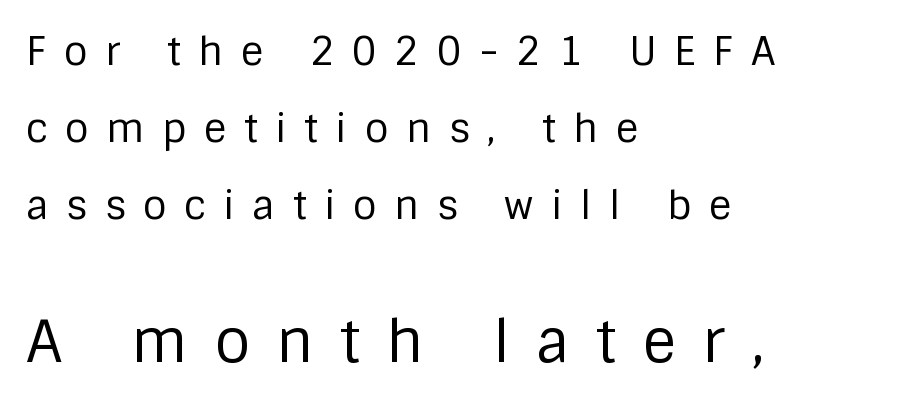
The image shows 58 px regular-weight sans-serif type, upright; set left-aligned, loose line spacing (1.98x), unusually wide letter spacing (+0.45 em), not underlined; the second (bottom) block is 1.49x larger; low stroke contrast and a large x-height.
